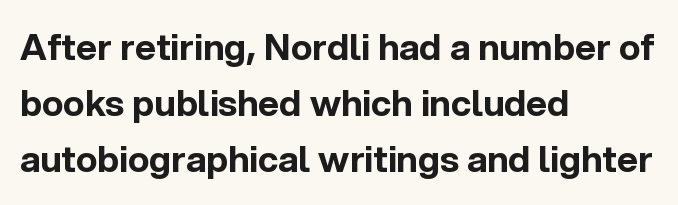
Each glyph is drawn with heavy, bold strokes. Each word holds together tightly as a unit, with standard inter-letter gaps. If you measured baseline to baseline, you'd find a middling distance. Italic? Not at all — the glyphs are vertical. The rag falls on the right side of this text block.
